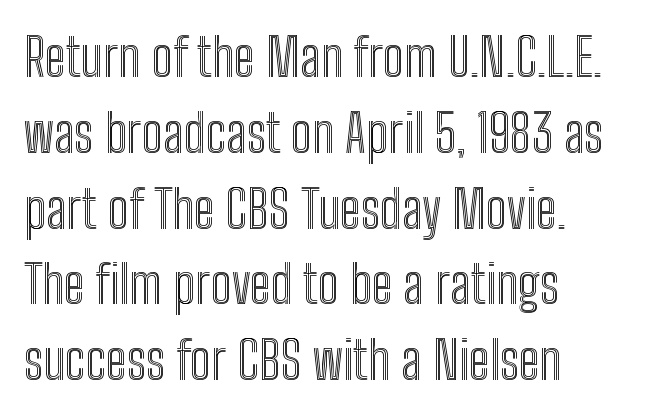
{"italic": "no", "width": "condensed", "x_height": "medium", "monospaced": "no", "underline": "no", "align": "left", "line_spacing": "normal", "line_spacing_ratio": 1.43, "letter_spacing": "normal", "letter_spacing_em": 0.0, "glyph_px": 53}
